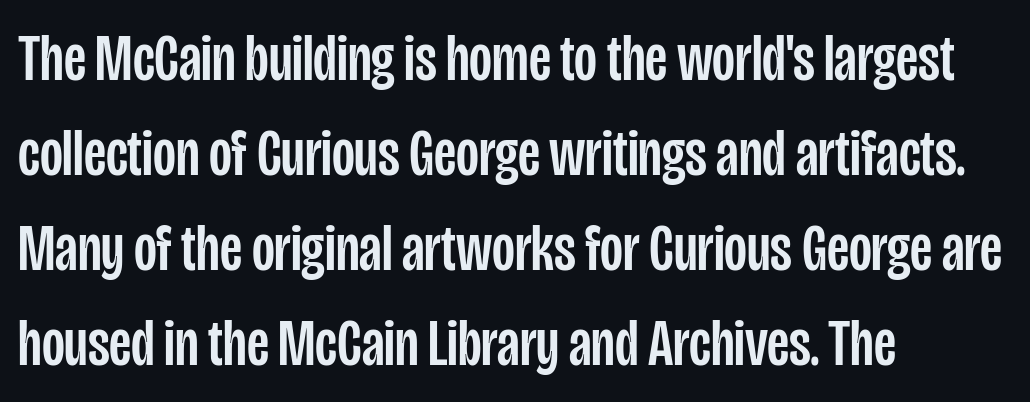
The image shows 66 px condensed sans-serif type, upright; set left-aligned, normal line spacing (1.44x), normal letter spacing, not underlined; low stroke contrast and a large x-height.
